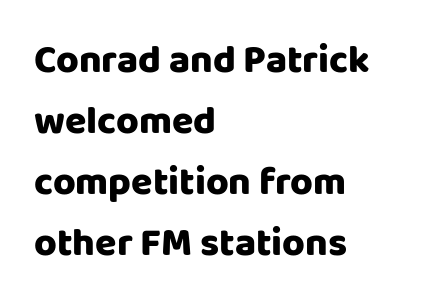
The image shows 39 px sans-serif type, upright; set left-aligned, normal line spacing (1.56x), normal letter spacing, not underlined; low stroke contrast and a large x-height.
